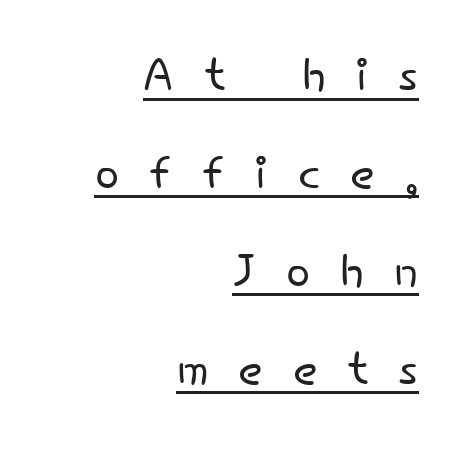
The image shows 64 px light sans-serif type, upright; set right-aligned, normal line spacing (1.53x), unusually wide letter spacing (+0.47 em), underlined; low stroke contrast and a small x-height.
